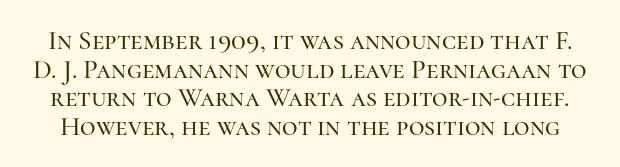
Closely set lines give the paragraph a compact silhouette. The lettering holds an erect, upright posture throughout. This rendering features lettering with no underline. There is no visible air inserted between adjacent glyphs.
